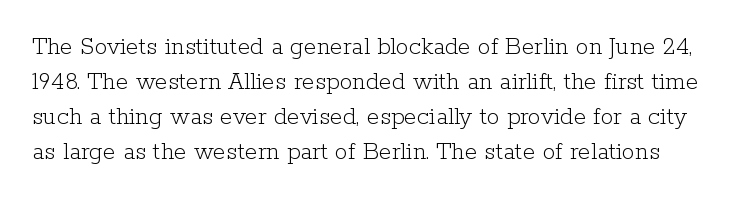
The image shows 26 px text type, upright; set normal line spacing (1.35x), normal letter spacing, not underlined.
